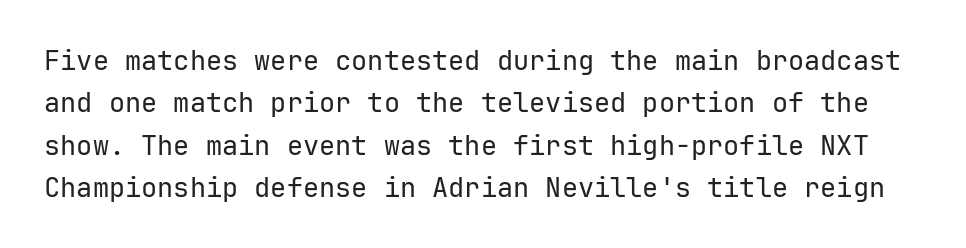
{"italic": "no", "bold": "no", "underline": "no", "line_spacing": "normal", "line_spacing_ratio": 1.57, "letter_spacing": "normal", "letter_spacing_em": 0.0, "glyph_px": 27}
